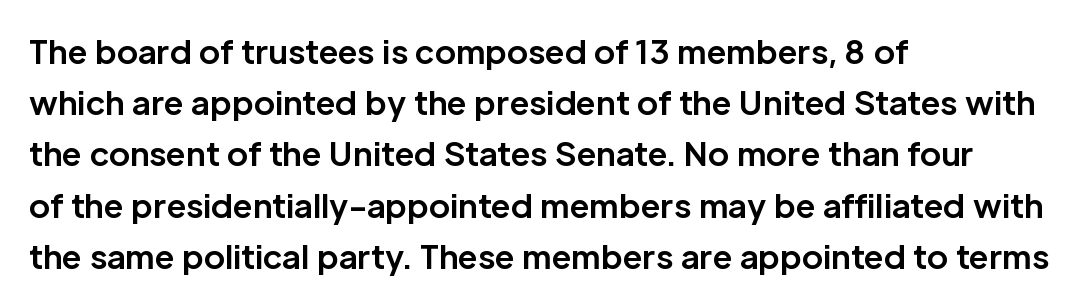
Q: Is the text bold? A: Yes.
Q: Is the text italic (slanted)? A: No, it is upright.
Q: Is the typeface a serif or a sans-serif typeface? A: Sans-serif.
Q: Is the text underlined? A: No.
Q: How is the paragraph aligned? A: Left-aligned.
Q: Is the spacing between letters normal or unusually wide? A: Normal.
Q: Is the spacing between lines tight, normal or loose? A: Normal.
Q: Width (condensed, normal, or wide)? A: Normal.
Q: Stroke contrast? A: Low.
Q: x-height? A: Medium.
Q: Monospaced? A: No.
